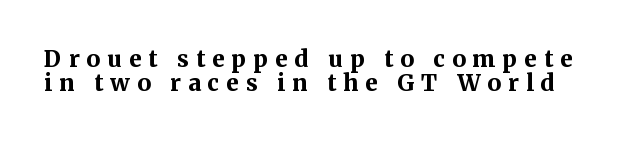
Q: Is the text bold? A: Yes.
Q: Is the text italic (slanted)? A: No, it is upright.
Q: Is the text underlined? A: No.
Q: Is the spacing between letters normal or unusually wide? A: Unusually wide.
Q: Is the spacing between lines tight, normal or loose? A: Tight.
